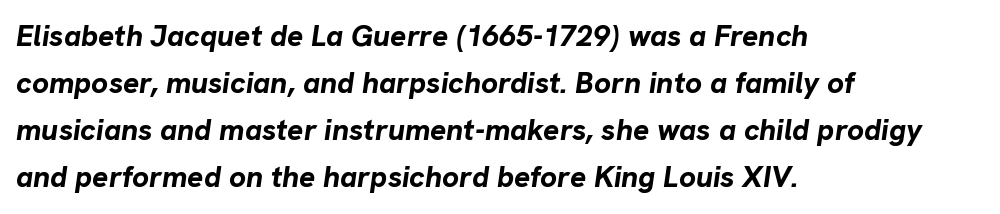
{"italic": "yes", "lean": "right", "slant_degrees": 8, "bold": "yes", "weight": "bold", "width": "normal", "stroke_contrast": "low", "x_height": "medium", "monospaced": "no", "underline": "no", "align": "left", "line_spacing": "normal", "line_spacing_ratio": 1.57, "letter_spacing": "normal", "letter_spacing_em": 0.0, "glyph_px": 30}
